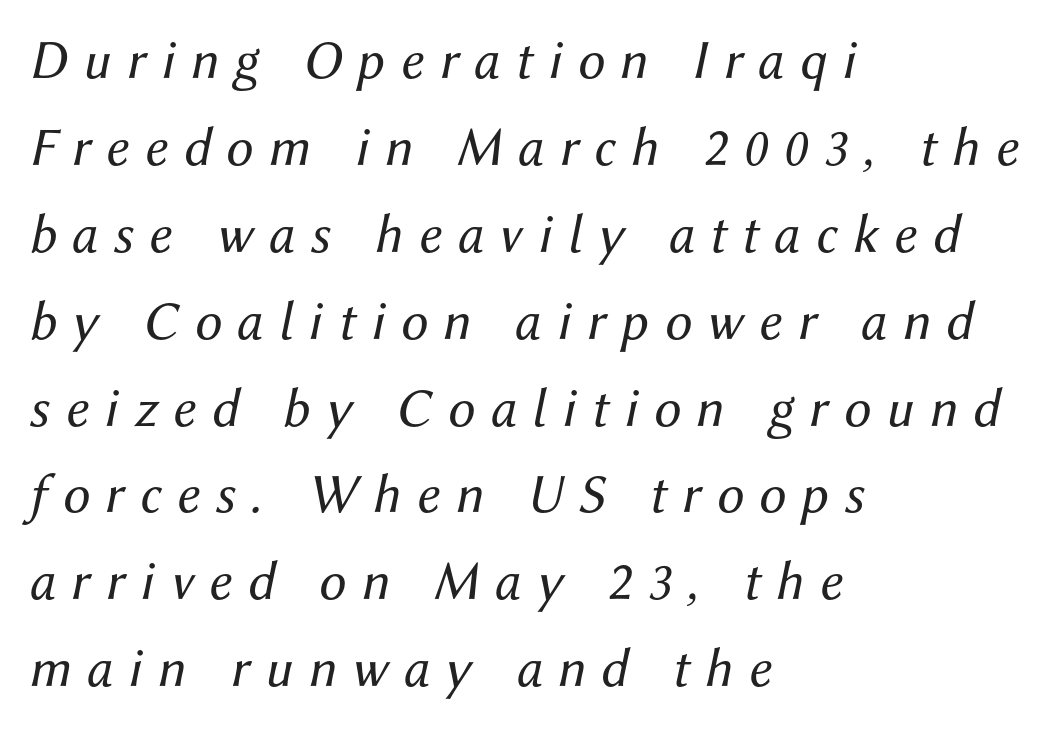
Q: Is the text bold? A: No.
Q: Is the text italic (slanted)? A: Yes, it leans right by about 12 degrees.
Q: Is the text underlined? A: No.
Q: How is the paragraph aligned? A: Left-aligned.
Q: Is the spacing between letters normal or unusually wide? A: Unusually wide.
Q: Is the spacing between lines tight, normal or loose? A: Normal.
Q: Width (condensed, normal, or wide)? A: Normal.
Q: Stroke contrast? A: Medium.
Q: x-height? A: Medium.
Q: Monospaced? A: No.
